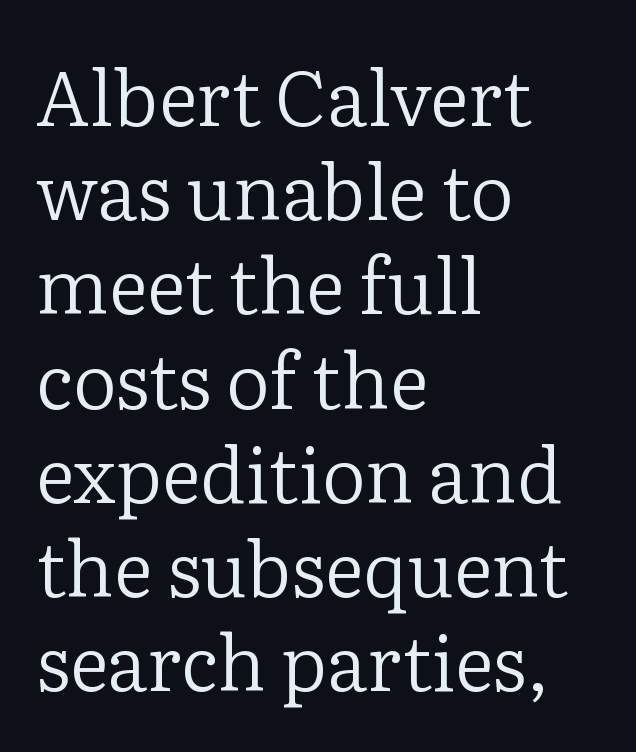
{"serif": "yes", "italic": "no", "bold": "no", "weight": "regular", "width": "normal", "stroke_contrast": "low", "x_height": "medium", "monospaced": "no", "underline": "no", "align": "left", "line_spacing_ratio": 1.24, "letter_spacing": "normal", "letter_spacing_em": 0.0, "glyph_px": 76}
